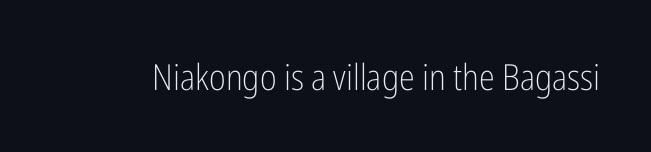
Q: Is the text bold? A: No.
Q: Is the text italic (slanted)? A: No, it is upright.
Q: Is the typeface a serif or a sans-serif typeface? A: Sans-serif.
Q: Is the text underlined? A: No.
Q: Is the spacing between letters normal or unusually wide? A: Normal.
Q: Width (condensed, normal, or wide)? A: Condensed.
Q: Stroke contrast? A: Low.
Q: x-height? A: Medium.
Q: Monospaced? A: No.
